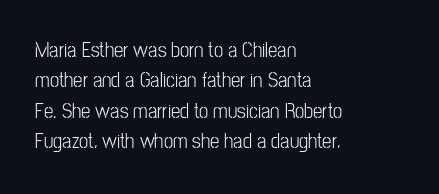
{"italic": "no", "underline": "no", "align": "left", "line_spacing": "normal", "line_spacing_ratio": 1.45, "letter_spacing": "normal", "letter_spacing_em": 0.0, "glyph_px": 21}
